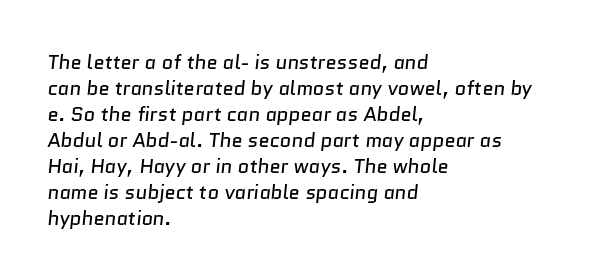
Honestly, there is no underline to notice here at all. Every row of glyphs begins at an identical x-position on the left. Inter-character spacing is left at the font's built-in metrics. No heavy texture on the line: the type isn't bold. Normally led — the rows are evenly, conventionally spaced.
